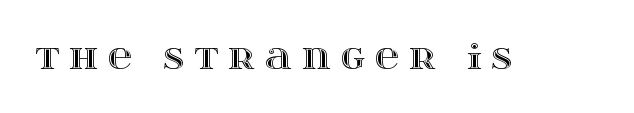
This sample has the flowing, uneven cadence of proportional lettering. When letters stand straight like this, we call the style roman or upright. Beneath every word, the page is bare. Caption: expanded tracking, letters set apart.
